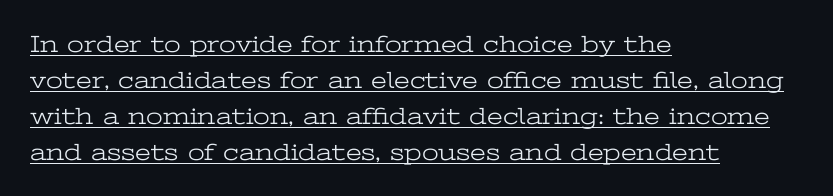
The image shows 24 px text type, upright; set left-aligned, normal line spacing (1.5x), normal letter spacing, underlined.
